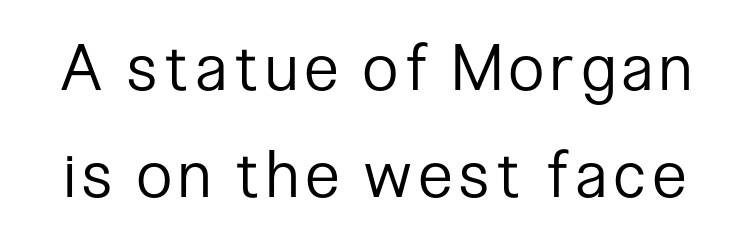
{"serif": "no", "italic": "no", "bold": "no", "weight": "regular", "width": "condensed", "stroke_contrast": "low", "x_height": "medium", "monospaced": "no", "underline": "no", "line_spacing": "normal", "line_spacing_ratio": 1.67, "glyph_px": 64}
